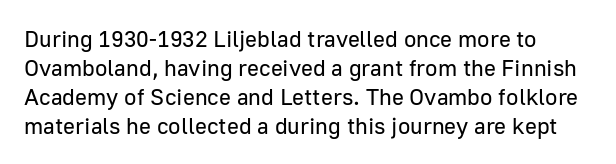
Q: Is the text bold? A: No.
Q: Is the text italic (slanted)? A: No, it is upright.
Q: Is the text underlined? A: No.
Q: Is the spacing between letters normal or unusually wide? A: Normal.
Q: Is the spacing between lines tight, normal or loose? A: Normal.
